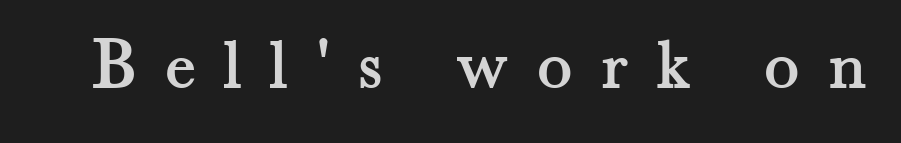
The image shows 74 px serif type, upright; set unusually wide letter spacing (+0.38 em), not underlined; medium stroke contrast and a small x-height.
